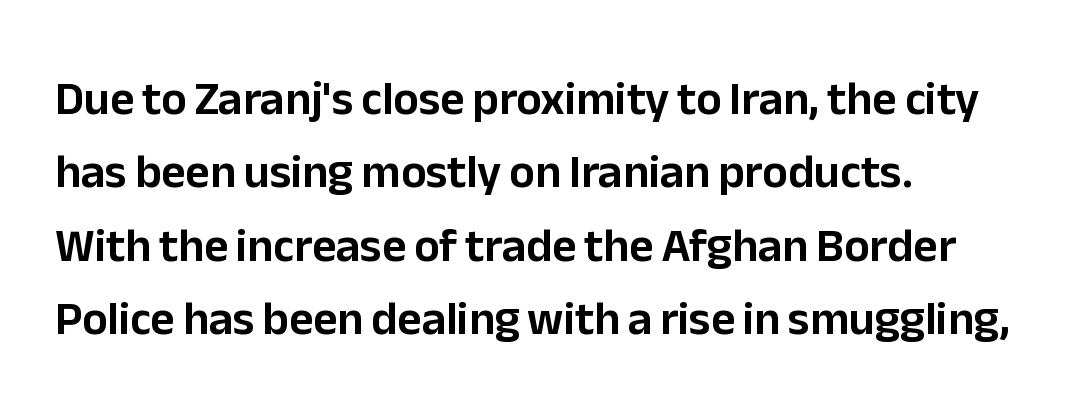
The image shows 47 px sans-serif type, upright; set left-aligned, normal line spacing (1.56x), normal letter spacing, not underlined; low stroke contrast and a medium x-height.
